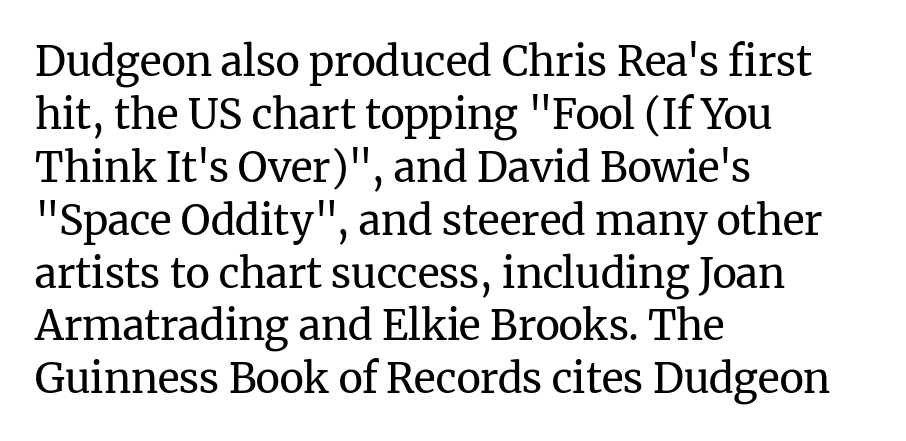
Q: Is the text bold? A: No.
Q: Is the text italic (slanted)? A: No, it is upright.
Q: Is the typeface a serif or a sans-serif typeface? A: Serif.
Q: Is the text underlined? A: No.
Q: How is the paragraph aligned? A: Left-aligned.
Q: Is the spacing between letters normal or unusually wide? A: Normal.
Q: Is the spacing between lines tight, normal or loose? A: Normal.
Q: Width (condensed, normal, or wide)? A: Normal.
Q: Stroke contrast? A: Medium.
Q: x-height? A: Medium.
Q: Monospaced? A: No.
